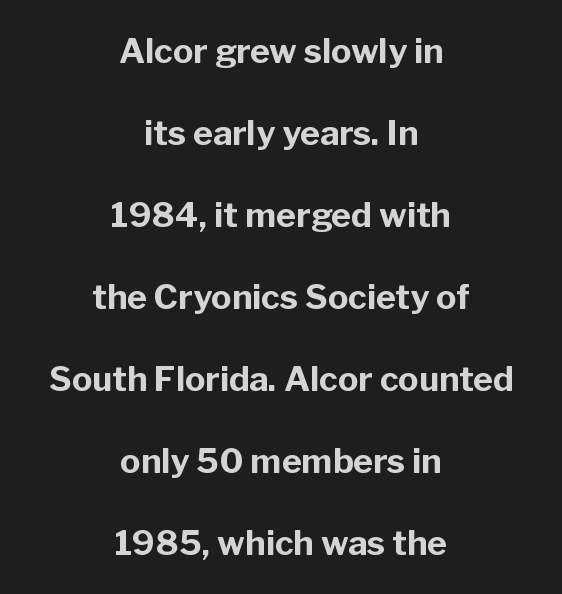
The image shows 34 px bold sans-serif type, upright; set centered, loose line spacing (2.41x), normal letter spacing, not underlined; low stroke contrast and a medium x-height.
